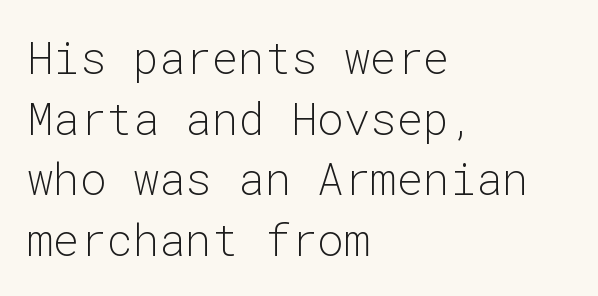
Every character here occupies the same horizontal width, giving the sample a typewriter-like rhythm. Words float on clear page, feet unadorned. The font is comparable to plain body text, perhaps lighter. There is no visible air inserted between adjacent glyphs.
